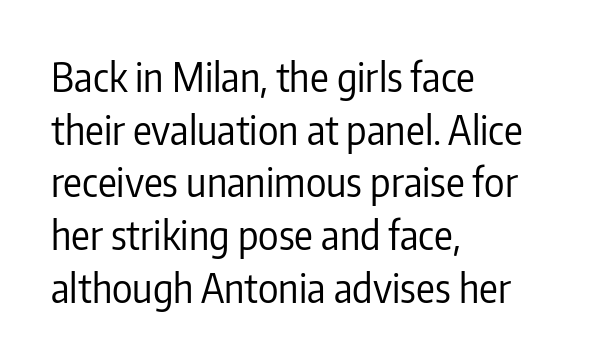
Q: Is the text bold? A: No.
Q: Is the text italic (slanted)? A: No, it is upright.
Q: Is the typeface a serif or a sans-serif typeface? A: Sans-serif.
Q: Is the text underlined? A: No.
Q: How is the paragraph aligned? A: Left-aligned.
Q: Is the spacing between letters normal or unusually wide? A: Normal.
Q: Is the spacing between lines tight, normal or loose? A: Normal.
Q: Width (condensed, normal, or wide)? A: Condensed.
Q: Stroke contrast? A: Low.
Q: x-height? A: Medium.
Q: Monospaced? A: No.
